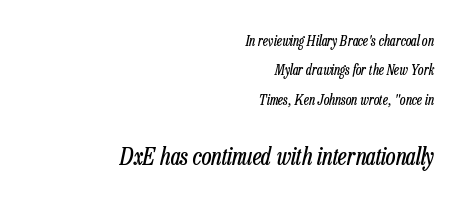
Letter spacing: default. The characters are drawn with everyday or finer stroke widths. Leftover space on each line is placed entirely before the opening word. Tall strokes in this sample are angled rather than plumb. If you squint, the bottom block still reads clearly — it's the larger of the two.
